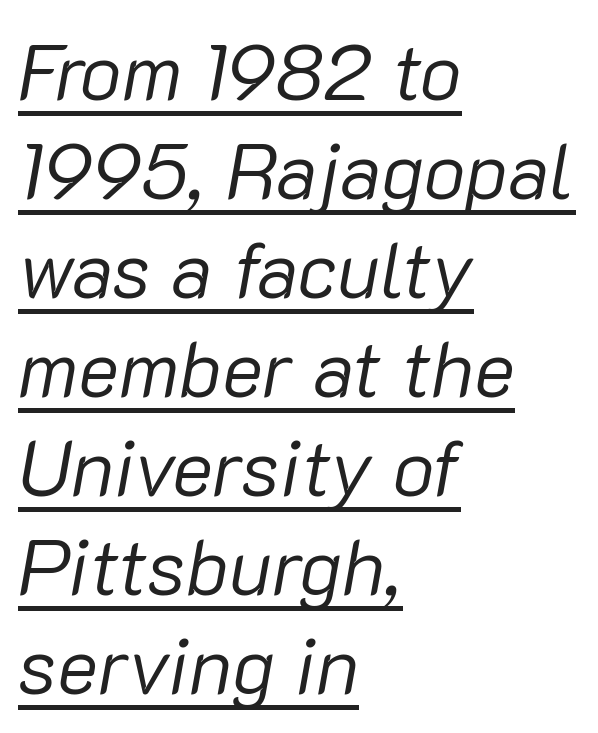
{"italic": "yes", "lean": "right", "slant_degrees": 10, "bold": "no", "weight": "regular", "width": "normal", "stroke_contrast": "low", "x_height": "medium", "monospaced": "no", "underline": "yes", "align": "left", "line_spacing": "normal", "line_spacing_ratio": 1.27, "letter_spacing": "normal", "letter_spacing_em": 0.0, "glyph_px": 78}
